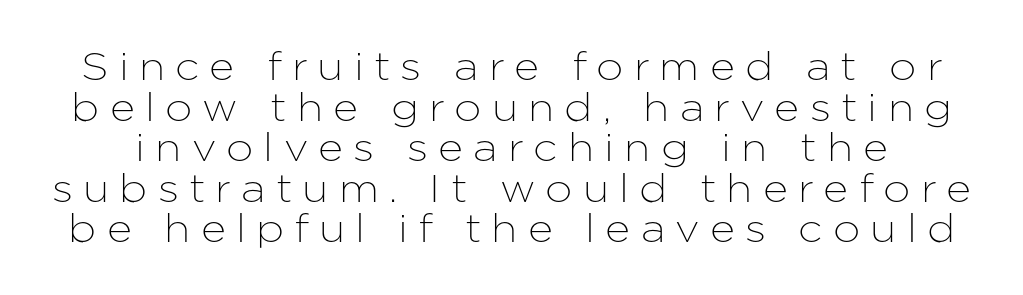
The image shows 39 px sans-serif type, upright; set tight line spacing (1.04x), unusually wide letter spacing (+0.26 em), not underlined; low stroke contrast and a medium x-height.
